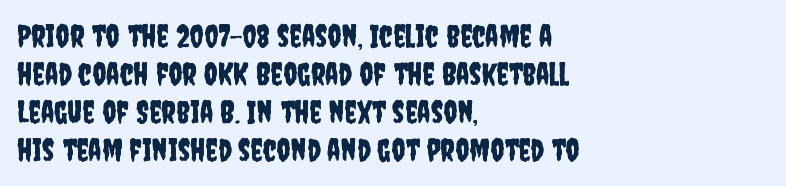
Q: Is the text italic (slanted)? A: No, it is upright.
Q: Is the typeface a serif or a sans-serif typeface? A: Sans-serif.
Q: Is the text underlined? A: No.
Q: How is the paragraph aligned? A: Left-aligned.
Q: Is the spacing between letters normal or unusually wide? A: Normal.
Q: Width (condensed, normal, or wide)? A: Condensed.
Q: Stroke contrast? A: Low.
Q: x-height? A: Large.
Q: Monospaced? A: No.
